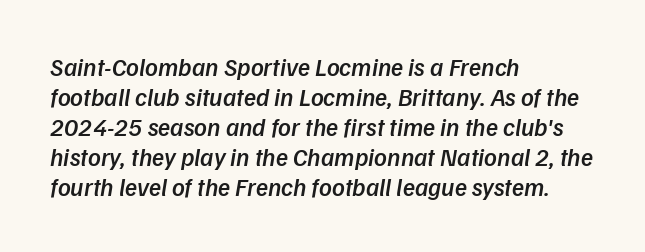
The image shows 25 px text type, italic (leaning right); set left-aligned, line spacing 1.2x, normal letter spacing, not underlined.
